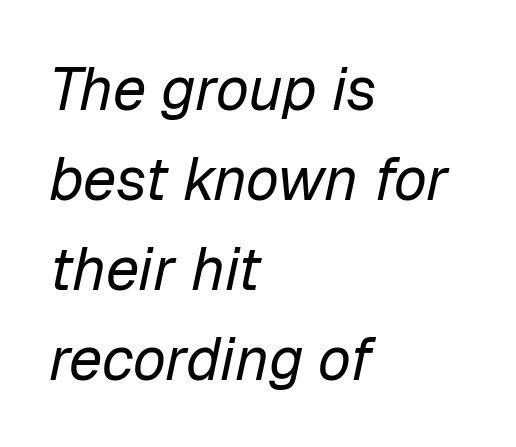
{"italic": "yes", "lean": "right", "slant_degrees": 12, "bold": "no", "weight": "regular", "width": "normal", "stroke_contrast": "low", "x_height": "medium", "monospaced": "no", "underline": "no", "align": "left", "line_spacing": "normal", "line_spacing_ratio": 1.5, "letter_spacing": "normal", "letter_spacing_em": 0.0, "glyph_px": 60}
